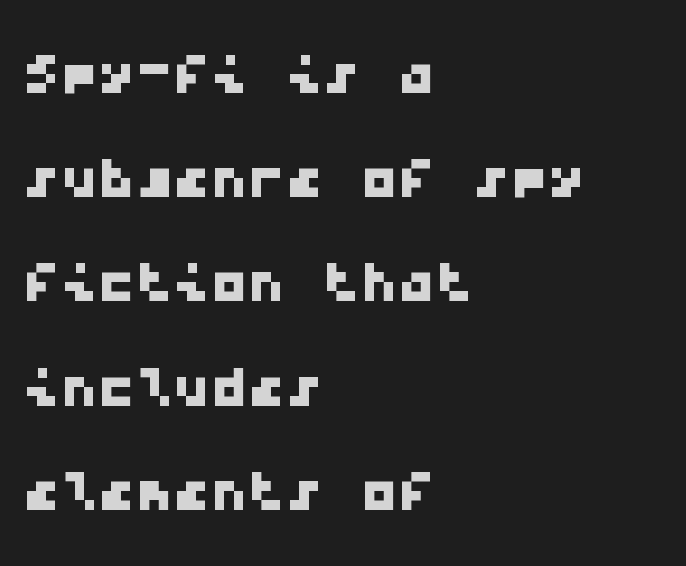
Vertical spacing — default. The setting favours the left margin, as ordinary paragraphs usually do. The glyphs in this specimen are sans serif. A typesetter would call this zero additional tracking. Think of a typewriter: that constant character pitch is what you see here. Plain, unruled lines of type.
